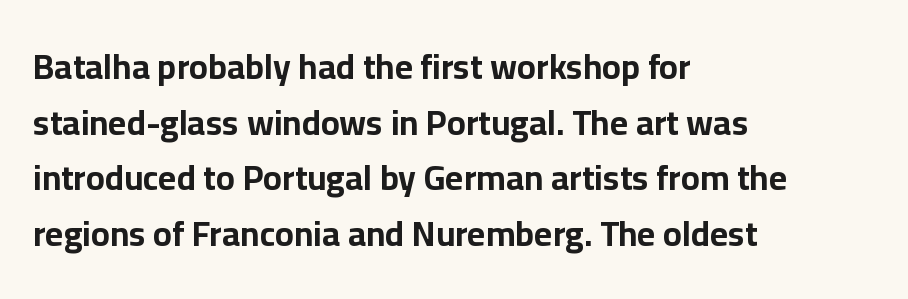
Q: Is the text bold? A: Yes.
Q: Is the text italic (slanted)? A: No, it is upright.
Q: Is the typeface a serif or a sans-serif typeface? A: Sans-serif.
Q: Is the text underlined? A: No.
Q: How is the paragraph aligned? A: Left-aligned.
Q: Is the spacing between letters normal or unusually wide? A: Normal.
Q: Is the spacing between lines tight, normal or loose? A: Normal.
Q: Width (condensed, normal, or wide)? A: Normal.
Q: Stroke contrast? A: Low.
Q: x-height? A: Medium.
Q: Monospaced? A: No.
